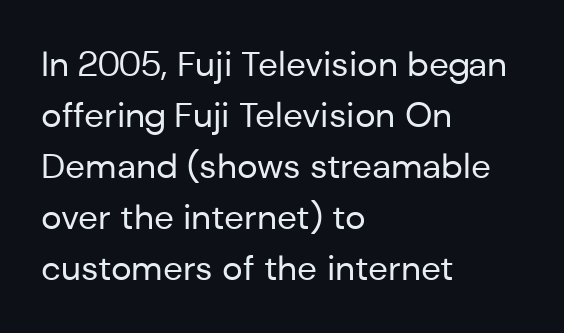
This sample has the flowing, uneven cadence of proportional lettering. Serif or sans? Sans — the stroke terminals are bare. Style check: upright. The area under the type is left untouched. Honestly, the letter spacing is just normal — you wouldn't notice it.
